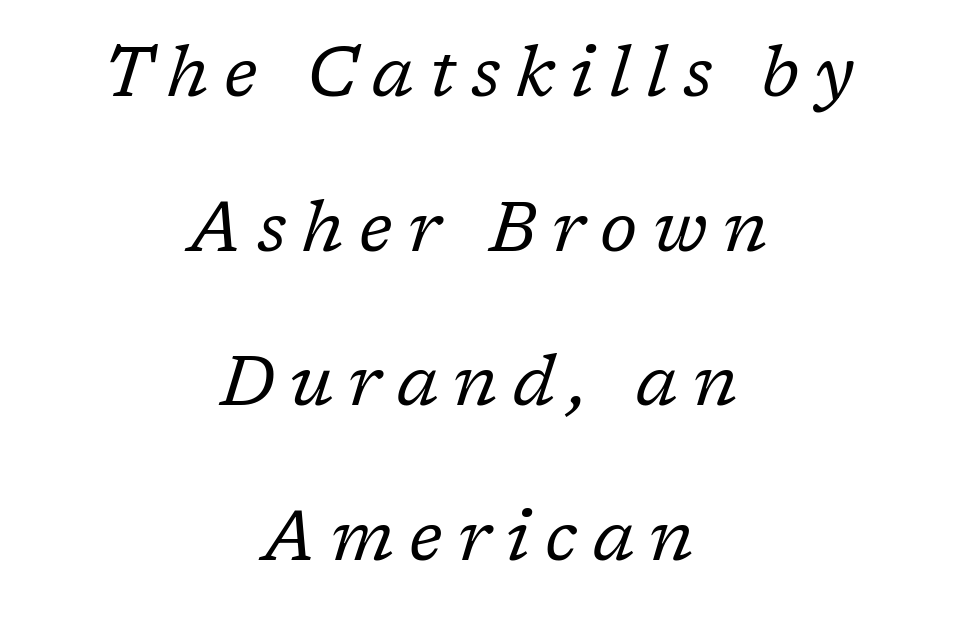
Horizontally, the lines are justified to the midpoint only. Students, observe: this is what heavily led, spacious text looks like. The face used here has a pronounced slope to its letters. The face looks like a standard text weight, possibly lighter. Proportional: the letters do not fall into vertical columns.
